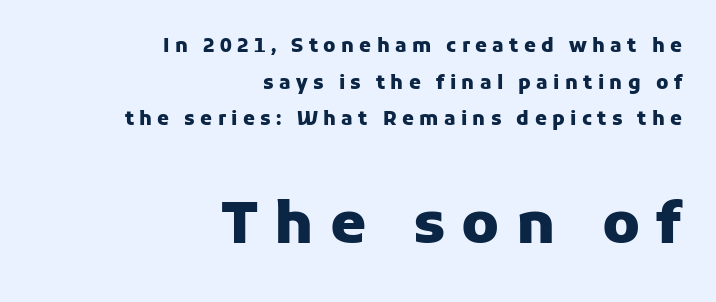
Q: Is the text bold? A: Yes.
Q: Is the text italic (slanted)? A: No, it is upright.
Q: Is the typeface a serif or a sans-serif typeface? A: Sans-serif.
Q: Is the text underlined? A: No.
Q: How is the paragraph aligned? A: Right-aligned.
Q: Is the spacing between letters normal or unusually wide? A: Unusually wide.
Q: Is the spacing between lines tight, normal or loose? A: Loose.
Q: Which block of text is set in a larger size, the first (top) or the second (bottom)? A: The second (bottom) one.
Q: Width (condensed, normal, or wide)? A: Normal.
Q: Stroke contrast? A: Low.
Q: x-height? A: Medium.
Q: Monospaced? A: No.
